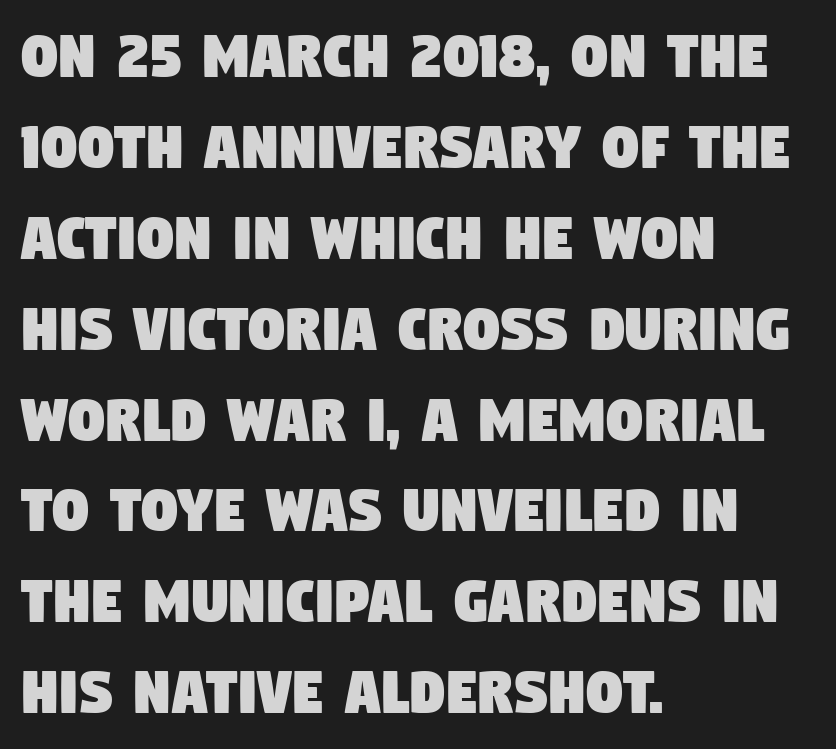
The image shows 71 px condensed sans-serif type; set left-aligned, normal line spacing (1.28x), normal letter spacing, not underlined; low stroke contrast and a large x-height.
